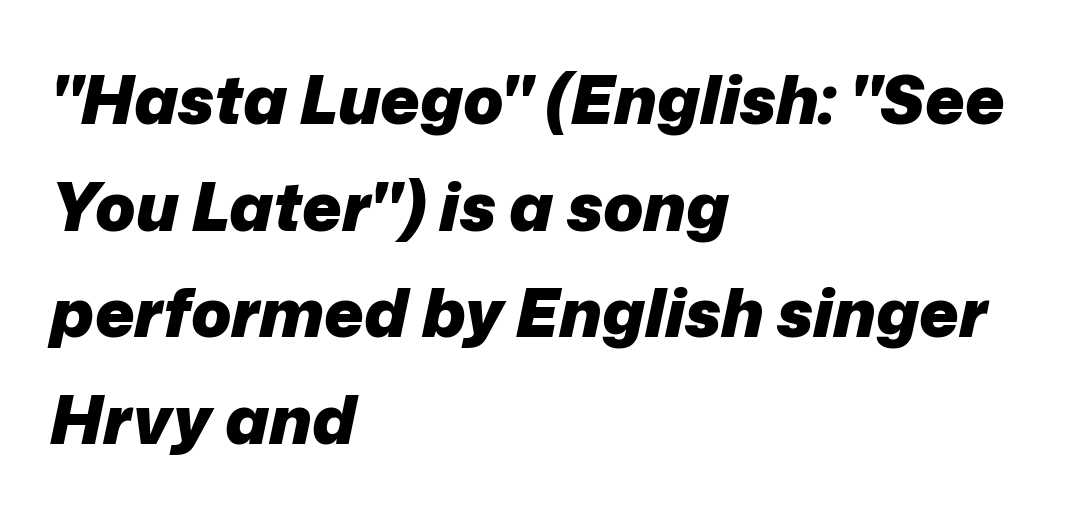
The image shows 67 px heavy type, italic (leaning right); set left-aligned, normal line spacing (1.59x), normal letter spacing, not underlined; low stroke contrast and a medium x-height.
